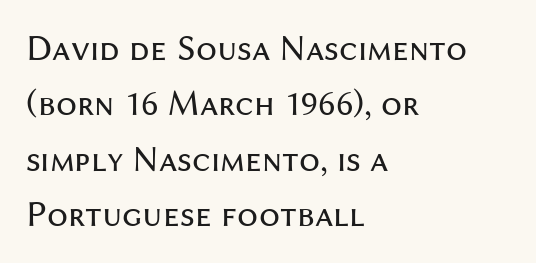
Descenders are the only things crossing below the line. Are there feet on the stems? There aren't — it's a sans. What's the leading like? Ordinary, nothing unusual. This sample has the flowing, uneven cadence of proportional lettering. Reading down the block, your eye returns to a fixed left position each line. Italic: no, the glyphs are upright roman.
